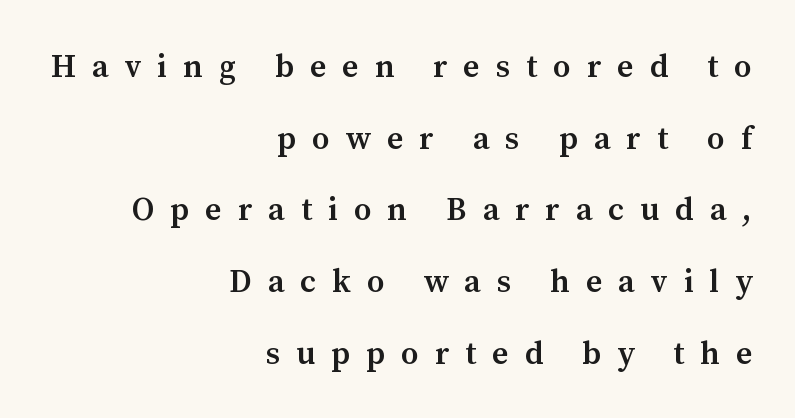
{"serif": "yes", "italic": "no", "bold": "semi", "weight": "semibold", "width": "normal", "stroke_contrast": "medium", "x_height": "medium", "monospaced": "no", "underline": "no", "align": "right", "line_spacing": "loose", "line_spacing_ratio": 2.24, "letter_spacing": "wide", "letter_spacing_em": 0.5, "glyph_px": 32}
